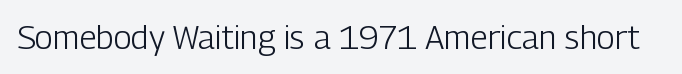
The image shows 33 px light, condensed sans-serif type, upright; set normal letter spacing, not underlined; low stroke contrast and a medium x-height.
